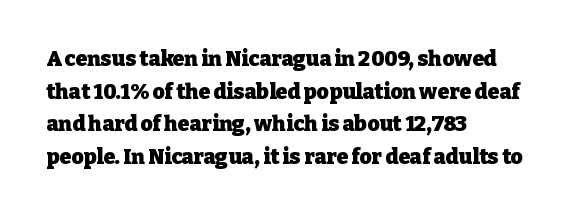
{"italic": "no", "bold": "yes", "underline": "no", "align": "left", "line_spacing": "normal", "line_spacing_ratio": 1.55, "letter_spacing": "normal", "letter_spacing_em": 0.0, "glyph_px": 21}
